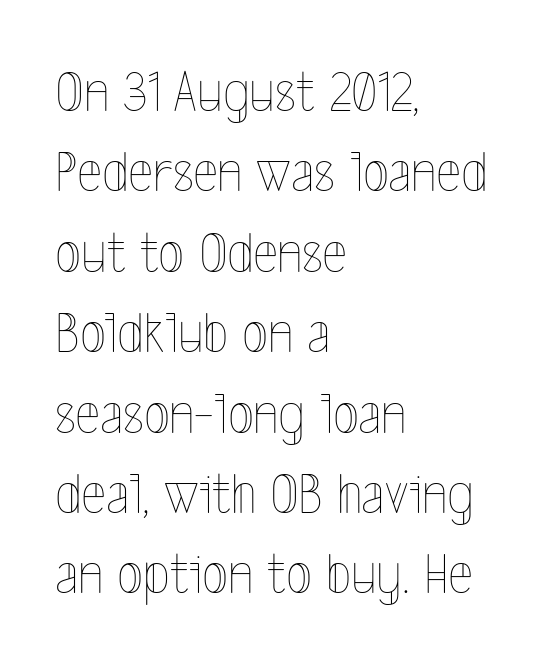
Q: Is the text bold? A: No.
Q: Is the text italic (slanted)? A: No, it is upright.
Q: Is the text underlined? A: No.
Q: How is the paragraph aligned? A: Left-aligned.
Q: Is the spacing between letters normal or unusually wide? A: Normal.
Q: Is the spacing between lines tight, normal or loose? A: Normal.
Q: Width (condensed, normal, or wide)? A: Condensed.
Q: x-height? A: Medium.
Q: Monospaced? A: No.
